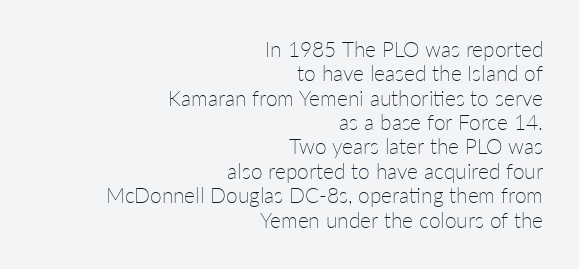
The image shows 21 px text type, upright; set right-aligned, line spacing 1.16x, normal letter spacing, not underlined.
